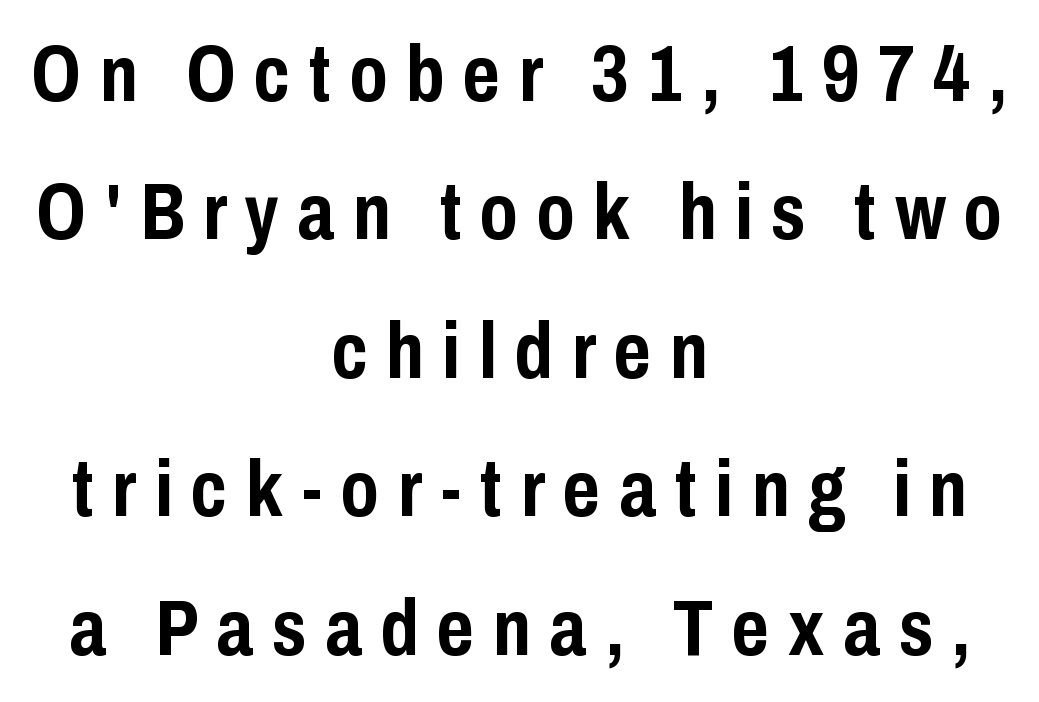
Each letter keeps its own natural width here, so spacing adapts to shape. The horizontal fit of the characters is loose and conspicuously gappy. The strip under each line holds only bare page. You can tell from the bare stems that sans-serif type was used.
